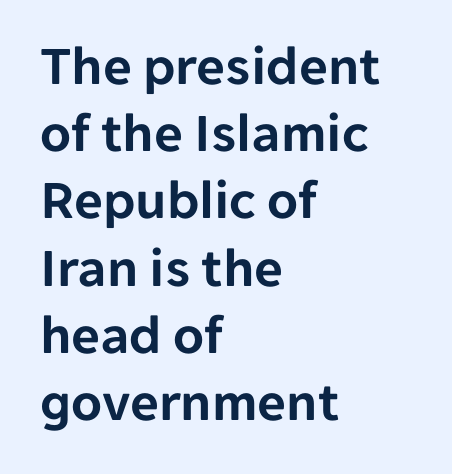
{"serif": "no", "italic": "no", "width": "normal", "stroke_contrast": "low", "x_height": "medium", "monospaced": "no", "underline": "no", "align": "left", "line_spacing_ratio": 1.2, "letter_spacing": "normal", "letter_spacing_em": 0.0, "glyph_px": 56}
